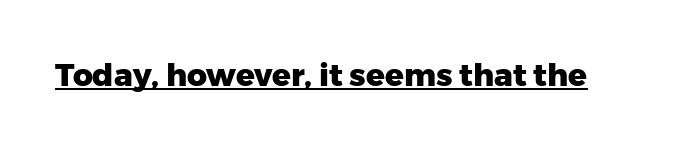
Posture: vertical. Pretty heavy lettering here — definitely bold. Looks like regular typesetting: each glyph gets only the width it needs. The rendering shows plain stroke endings on the letterforms — a sans-serif design. Students, note that the glyphs here touch the page at normal intervals.
